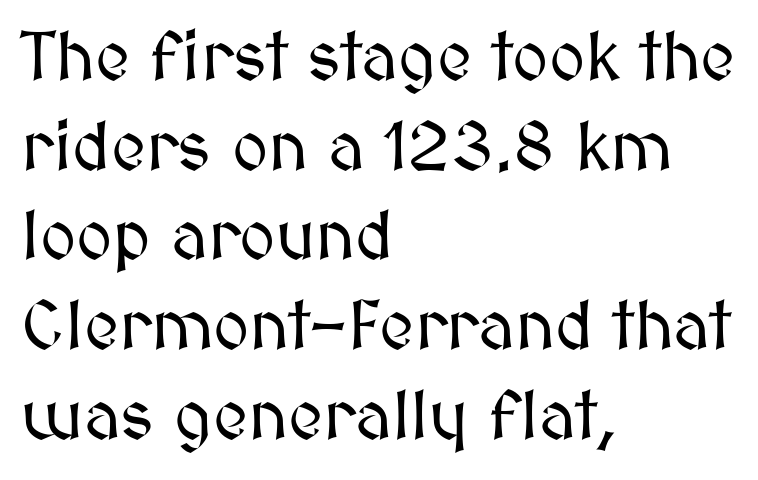
The tracking reads as untouched default to a designer's eye. One glance says typical: line gaps are just what's usual. Bare-footed words on every line. The passage shown is typed in a proportional face where columns would drift. The letters stand upright; this is a roman face. Alignment: flush left.
